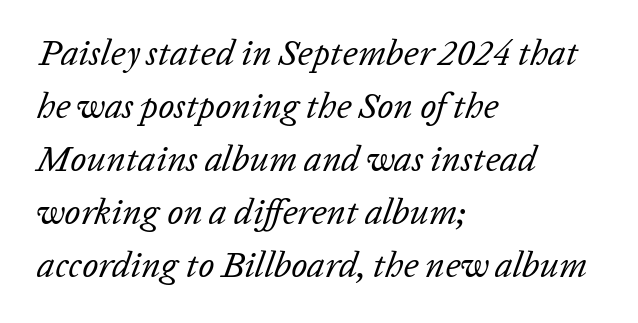
Q: Is the text bold? A: No.
Q: Is the text italic (slanted)? A: Yes, it leans right by about 20 degrees.
Q: Is the text underlined? A: No.
Q: How is the paragraph aligned? A: Left-aligned.
Q: Is the spacing between letters normal or unusually wide? A: Normal.
Q: Is the spacing between lines tight, normal or loose? A: Normal.
Q: Width (condensed, normal, or wide)? A: Normal.
Q: Stroke contrast? A: Low.
Q: x-height? A: Medium.
Q: Monospaced? A: No.
